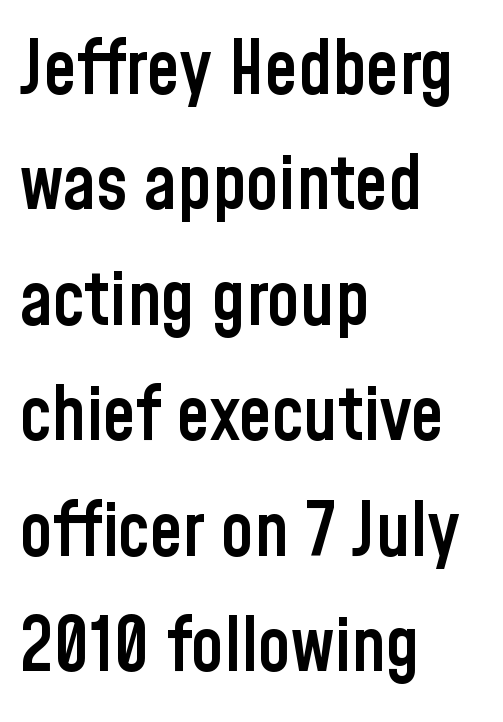
Q: Is the text bold? A: Semi-bold.
Q: Is the text italic (slanted)? A: No, it is upright.
Q: Is the typeface a serif or a sans-serif typeface? A: Sans-serif.
Q: Is the text underlined? A: No.
Q: How is the paragraph aligned? A: Left-aligned.
Q: Is the spacing between letters normal or unusually wide? A: Normal.
Q: Is the spacing between lines tight, normal or loose? A: Normal.
Q: Width (condensed, normal, or wide)? A: Condensed.
Q: Stroke contrast? A: Low.
Q: x-height? A: Medium.
Q: Monospaced? A: No.
